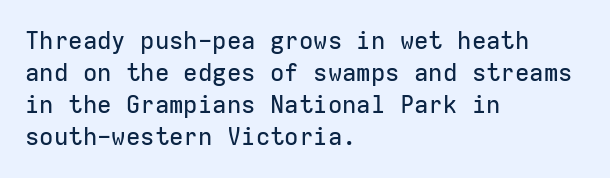
Just letters on the line, the space beneath them empty. Honestly, the row spacing looks completely unremarkable. No italicization has been applied; the sample stays upright. Teacher's note: observe the even left margin — that is flush-left alignment. Glyph-to-glyph distance matches everyday printed text.
